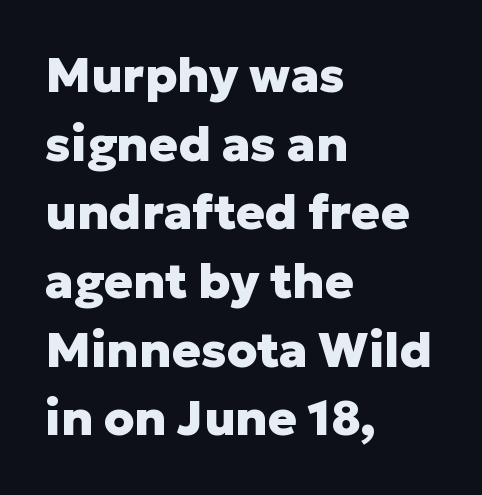
Q: Is the text bold? A: Yes.
Q: Is the text italic (slanted)? A: No, it is upright.
Q: Is the typeface a serif or a sans-serif typeface? A: Sans-serif.
Q: Is the text underlined? A: No.
Q: How is the paragraph aligned? A: Left-aligned.
Q: Is the spacing between letters normal or unusually wide? A: Normal.
Q: Is the spacing between lines tight, normal or loose? A: Normal.
Q: Width (condensed, normal, or wide)? A: Normal.
Q: Stroke contrast? A: Low.
Q: x-height? A: Medium.
Q: Monospaced? A: No.
